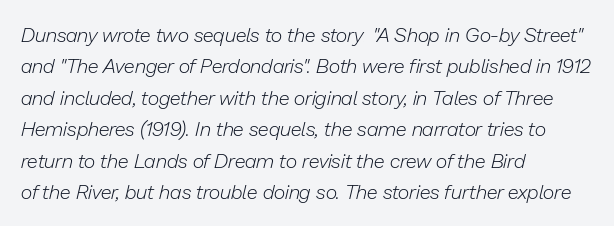
Regular leading. The strokes carry an ordinary text weight at most. Short and long lines alike share a common starting point at left. Students, note that the glyphs here touch the page at normal intervals. The typography opts for an oblique posture over an upright one.
